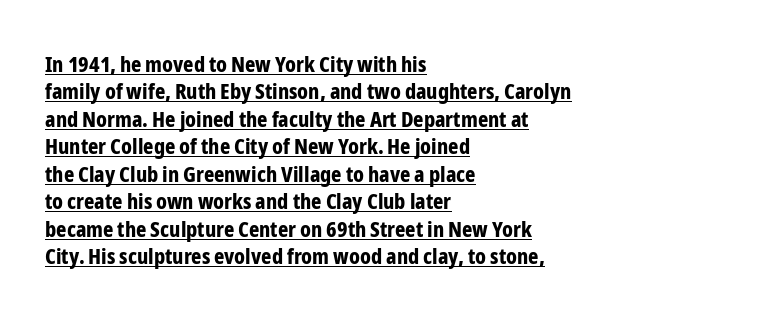
The image shows 22 px bold type, upright; set left-aligned, normal line spacing (1.25x), normal letter spacing, underlined.
